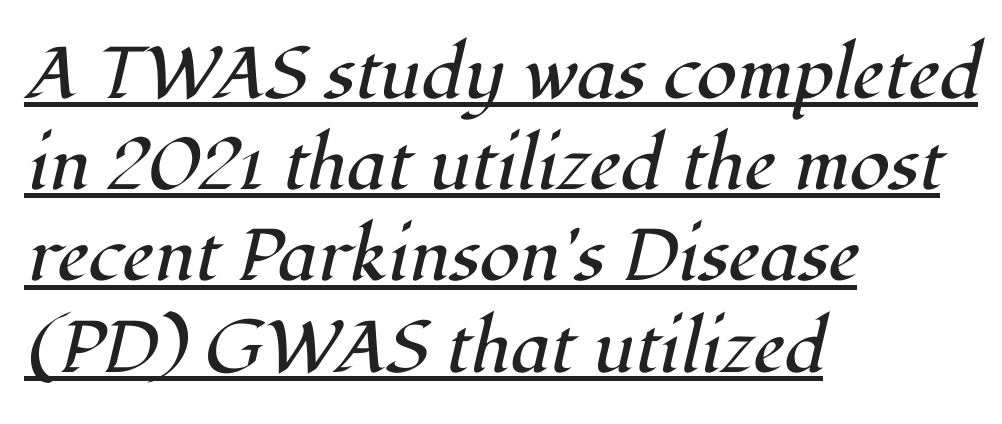
Quick note: interline space is typical. Each word holds together tightly as a unit, with standard inter-letter gaps. Look at the bottom of the vertical strokes: they flare into serifs here. You could not count columns in this text — the font is proportionally spaced. This reads as an unemphasized weight, regular at the heaviest. Every row of glyphs begins at an identical x-position on the left.
